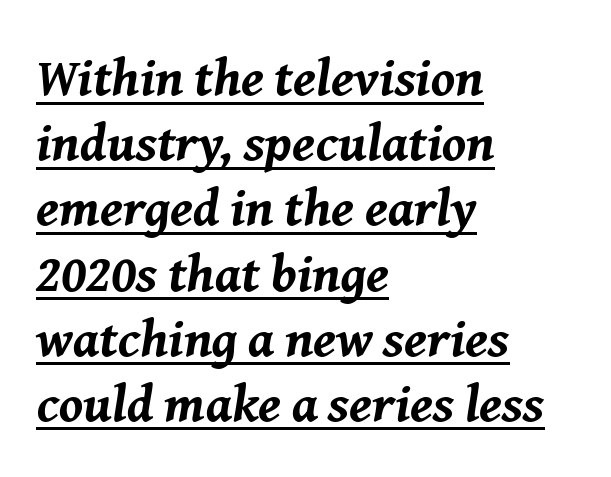
A classic flush-left, rag-right setting is used for this passage. These lines are rendered in a variable-pitch font. Caption: lettering with a line underneath. On the weight axis this lands at bold, roughly 700.
